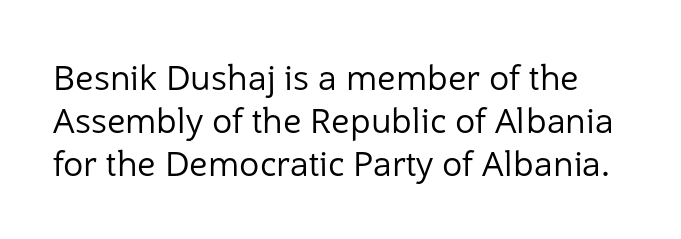
Q: Is the text bold? A: No.
Q: Is the text italic (slanted)? A: No, it is upright.
Q: Is the typeface a serif or a sans-serif typeface? A: Sans-serif.
Q: Is the text underlined? A: No.
Q: Is the spacing between letters normal or unusually wide? A: Normal.
Q: Is the spacing between lines tight, normal or loose? A: Normal.
Q: Width (condensed, normal, or wide)? A: Normal.
Q: Stroke contrast? A: Low.
Q: x-height? A: Medium.
Q: Monospaced? A: No.
